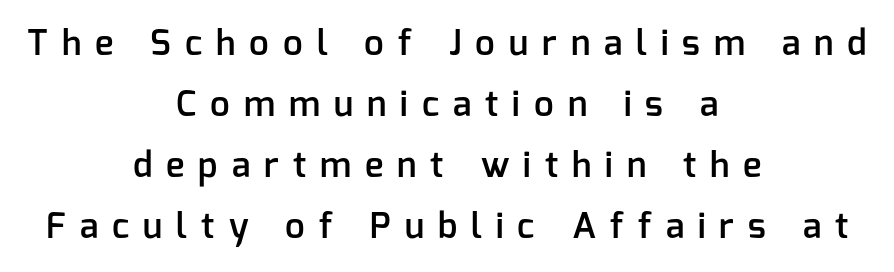
Q: Is the text bold? A: Semi-bold.
Q: Is the text italic (slanted)? A: No, it is upright.
Q: Is the typeface a serif or a sans-serif typeface? A: Sans-serif.
Q: Is the text underlined? A: No.
Q: How is the paragraph aligned? A: Centered.
Q: Is the spacing between letters normal or unusually wide? A: Unusually wide.
Q: Width (condensed, normal, or wide)? A: Normal.
Q: Stroke contrast? A: Low.
Q: x-height? A: Medium.
Q: Monospaced? A: No.
